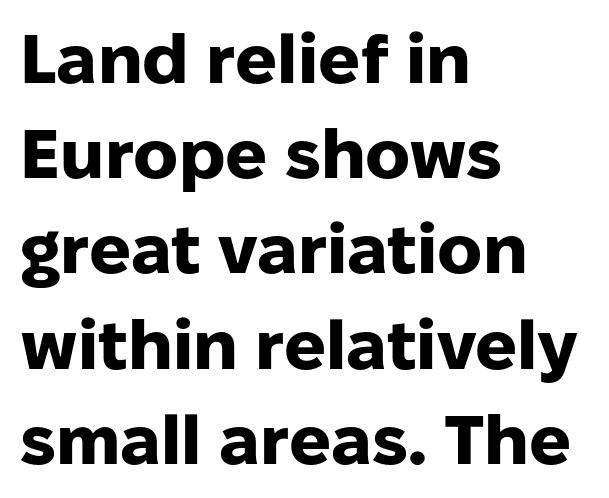
The image shows 69 px heavy sans-serif type, upright; set left-aligned, normal line spacing (1.38x), normal letter spacing, not underlined; low stroke contrast and a medium x-height.
